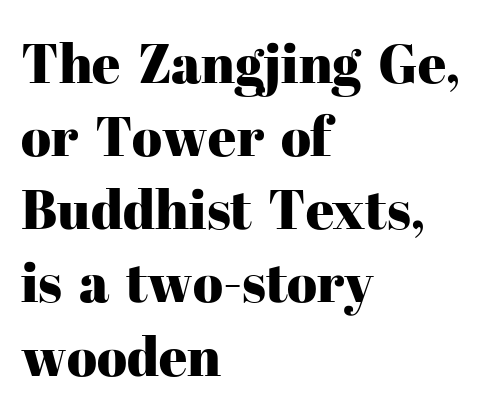
Q: Is the text italic (slanted)? A: No, it is upright.
Q: Is the typeface a serif or a sans-serif typeface? A: Serif.
Q: Is the text underlined? A: No.
Q: How is the paragraph aligned? A: Left-aligned.
Q: Is the spacing between letters normal or unusually wide? A: Normal.
Q: Is the spacing between lines tight, normal or loose? A: Normal.
Q: Width (condensed, normal, or wide)? A: Normal.
Q: Stroke contrast? A: High.
Q: x-height? A: Medium.
Q: Monospaced? A: No.
